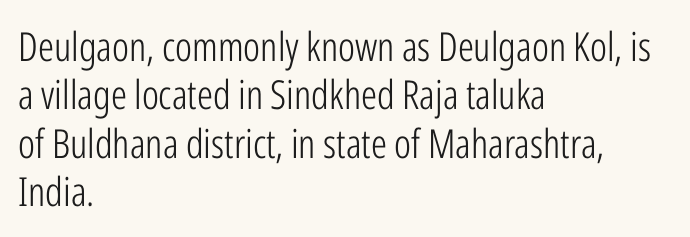
The font sits on the lighter half of the weight spectrum, regular included. This sample uses plain, unmodified letter spacing. These lines are rendered in a variable-pitch font. This rendering features lettering with no underline.
